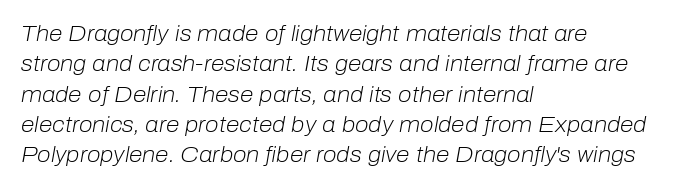
No chunkiness to these letters — they're not bold. Notice how the passage keeps a crisp vertical edge on the left only. Does the lettering tilt? It does — this is italic. Students, observe: this is what conventionally led text looks like. Here the glyphs are tracked normally, forming tight word shapes.
